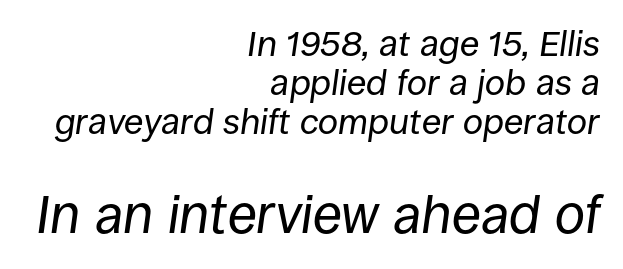
Here the designer chose a conventional face with non-uniform glyph widths. Any mark beneath the type? The region is blank. Compared with typical body copy, the letter spacing here is the same. Leading is clearly below the norm, producing a dense column. Weight class: somewhere from thin through regular. The emphasis by scale lands on block number two, below.
